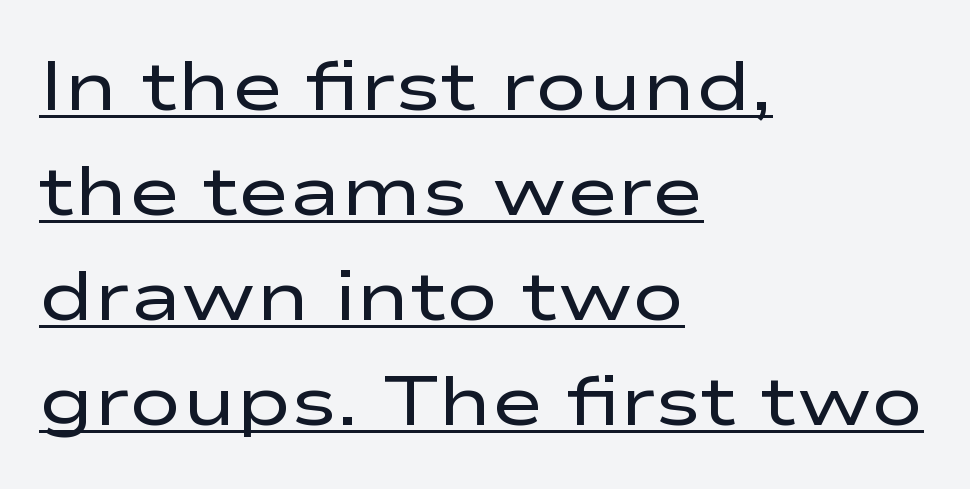
{"serif": "no", "italic": "no", "bold": "no", "weight": "regular", "width": "wide", "stroke_contrast": "low", "x_height": "medium", "monospaced": "no", "underline": "yes", "align": "left", "line_spacing": "normal", "line_spacing_ratio": 1.5, "letter_spacing": "normal", "letter_spacing_em": 0.0, "glyph_px": 70}
